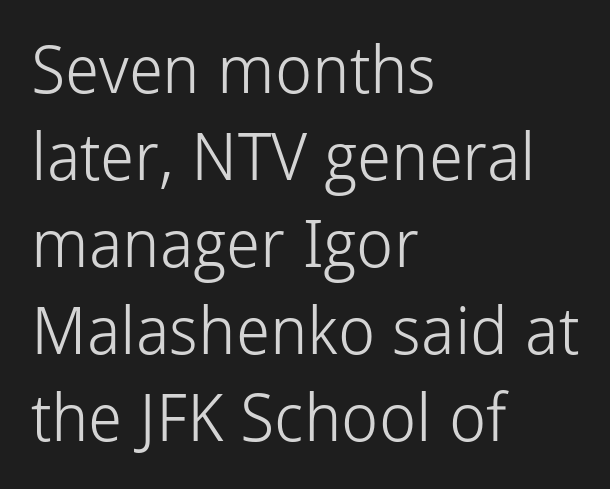
The image shows 66 px light sans-serif type, upright; set left-aligned, normal line spacing (1.32x), normal letter spacing, not underlined; low stroke contrast and a medium x-height.
